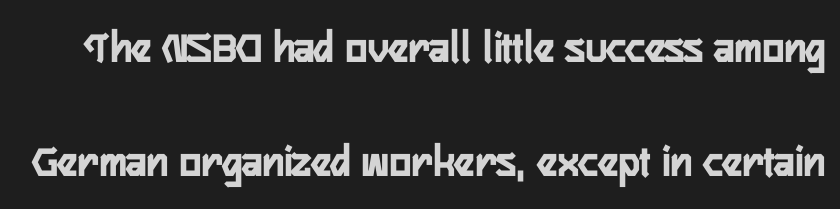
Q: Is the text bold? A: Yes.
Q: Is the text italic (slanted)? A: No, it is upright.
Q: Is the typeface a serif or a sans-serif typeface? A: Sans-serif.
Q: Is the text underlined? A: No.
Q: Is the spacing between letters normal or unusually wide? A: Normal.
Q: Is the spacing between lines tight, normal or loose? A: Loose.
Q: Width (condensed, normal, or wide)? A: Condensed.
Q: Stroke contrast? A: Low.
Q: x-height? A: Medium.
Q: Monospaced? A: No.
